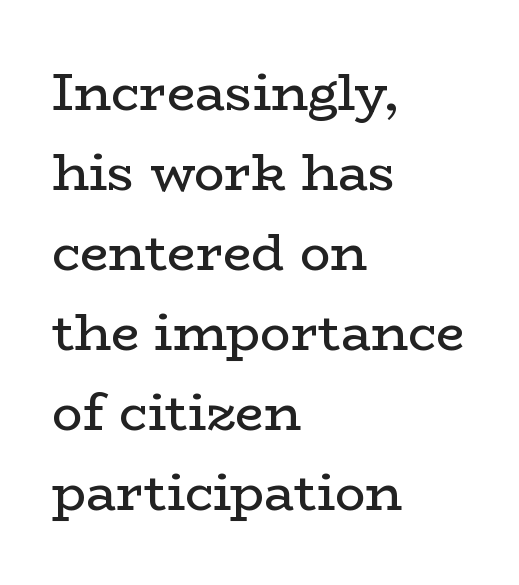
The specimen reads as upright at a glance. The weight tops out at a normal text grade. The horizontal fit of the characters is conventional and even. Leading: standard. These lines are rendered in a variable-pitch font.
